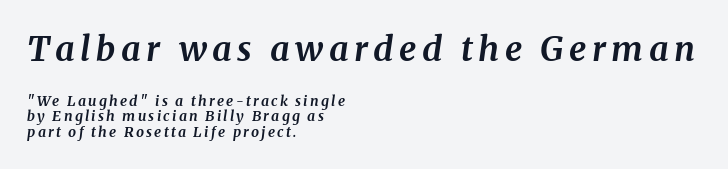
{"serif": "yes", "italic": "yes", "lean": "right", "slant_degrees": 8, "bold": "yes", "weight": "bold", "width": "normal", "stroke_contrast": "medium", "x_height": "medium", "monospaced": "no", "underline": "no", "align": "left", "line_spacing": "tight", "line_spacing_ratio": 1.11, "larger_block": "first", "size_ratio": 2.43, "glyph_px": 34}
